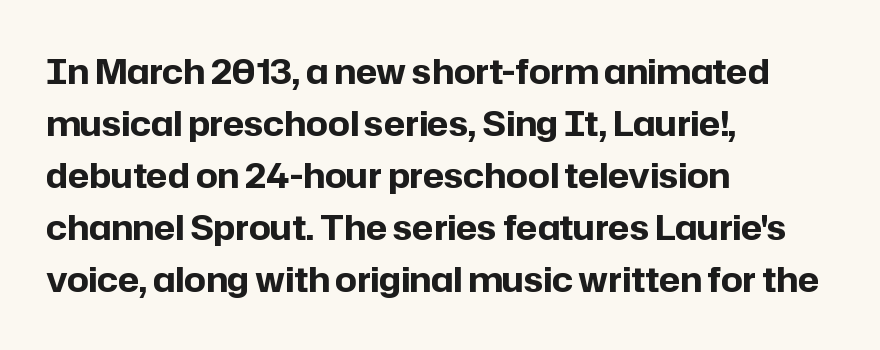
{"serif": "no", "italic": "no", "bold": "yes", "weight": "bold", "width": "normal", "stroke_contrast": "low", "x_height": "medium", "monospaced": "no", "underline": "no", "align": "left", "line_spacing": "normal", "line_spacing_ratio": 1.53, "letter_spacing": "normal", "letter_spacing_em": 0.0, "glyph_px": 34}
